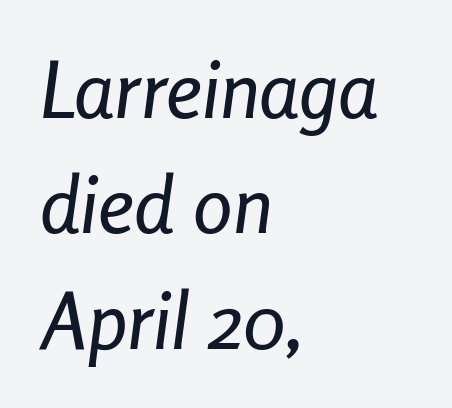
The image shows 79 px condensed type, italic (leaning right); set left-aligned, normal line spacing (1.46x), normal letter spacing, not underlined; low stroke contrast and a medium x-height.
